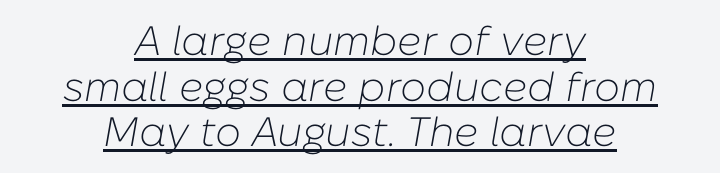
Check the space under the baseline: a stroke is drawn there. There's an unmistakable incline to the writing here. You could call the tracking neutral — neither tight nor loose. This sample trades vertical openness for compactness between lines. The rendering positions every line midway between the sides.
